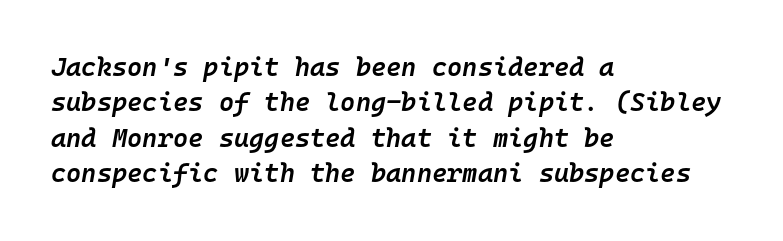
Decoration check: the copy has no underline. The paragraph shown leans on its left margin. How are the letters spaced? Ordinarily, with no added tracking. How heavy is the stroke? Medium-heavy — a semibold, shy of bold. Compared with typical paragraphs, the rows here are spaced about the same.
